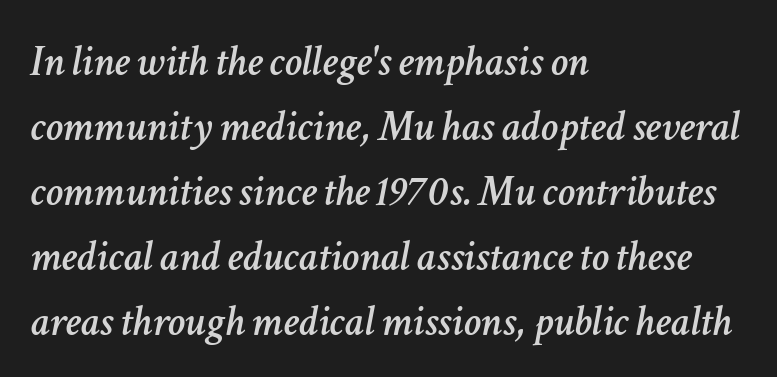
The image shows 44 px text type, italic (leaning right); set left-aligned, normal line spacing (1.48x), normal letter spacing, not underlined; low stroke contrast and a medium x-height.
